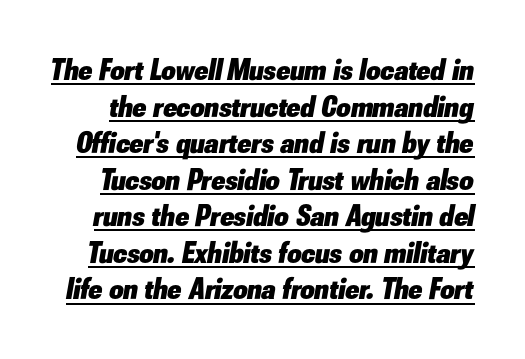
Q: Is the text bold? A: Yes.
Q: Is the text italic (slanted)? A: Yes, it leans right by about 10 degrees.
Q: Is the text underlined? A: Yes.
Q: Is the spacing between letters normal or unusually wide? A: Normal.
Q: Width (condensed, normal, or wide)? A: Normal.
Q: Stroke contrast? A: Low.
Q: x-height? A: Small.
Q: Monospaced? A: No.
